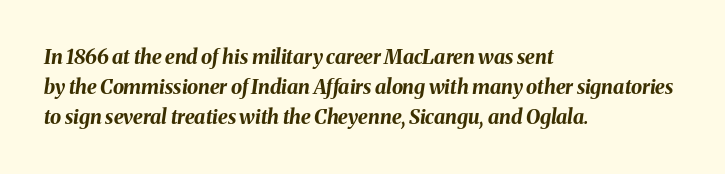
Does the lettering tilt? It does — this is italic. Visually the block forms a straight wall on the left and a jagged coastline on the right. Quick note: underline off. Compared with an ordinary text face, these strokes are far heavier — a full bold. Students, observe: this is what conventionally led text looks like.
